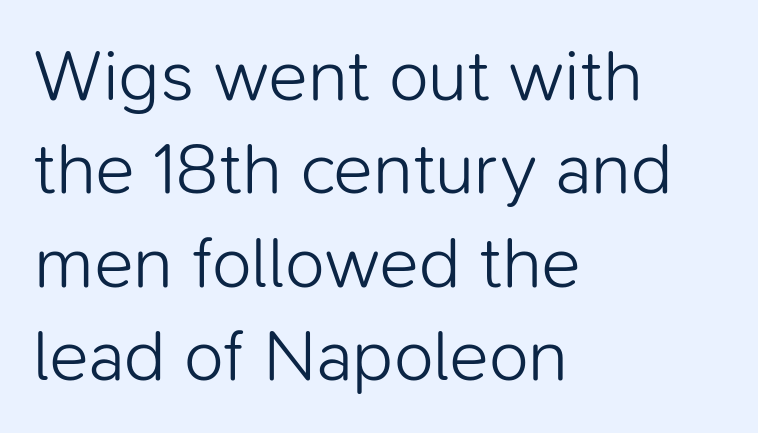
{"serif": "no", "italic": "no", "bold": "no", "weight": "light", "width": "normal", "stroke_contrast": "low", "x_height": "medium", "monospaced": "no", "underline": "no", "align": "left", "line_spacing": "normal", "line_spacing_ratio": 1.28, "letter_spacing": "normal", "letter_spacing_em": 0.0, "glyph_px": 73}
